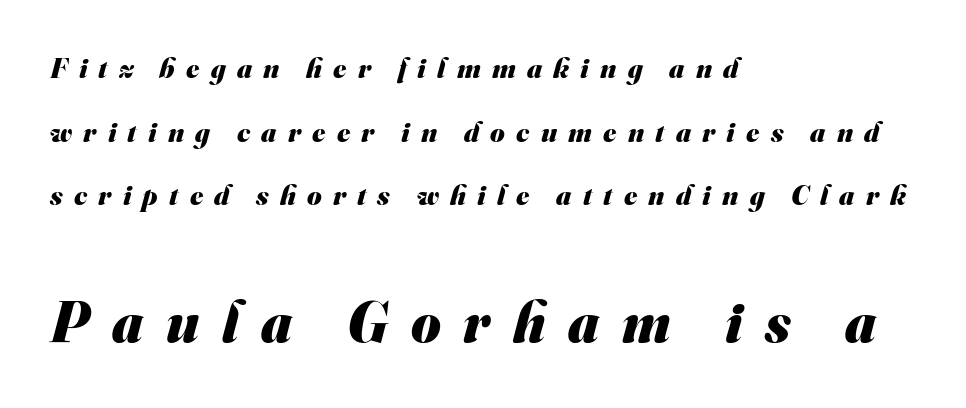
Q: Is the text bold? A: Yes.
Q: Is the typeface a serif or a sans-serif typeface? A: Sans-serif.
Q: Is the text underlined? A: No.
Q: How is the paragraph aligned? A: Left-aligned.
Q: Is the spacing between letters normal or unusually wide? A: Unusually wide.
Q: Is the spacing between lines tight, normal or loose? A: Loose.
Q: Which block of text is set in a larger size, the first (top) or the second (bottom)? A: The second (bottom) one.
Q: Width (condensed, normal, or wide)? A: Normal.
Q: Stroke contrast? A: Medium.
Q: x-height? A: Small.
Q: Monospaced? A: No.
